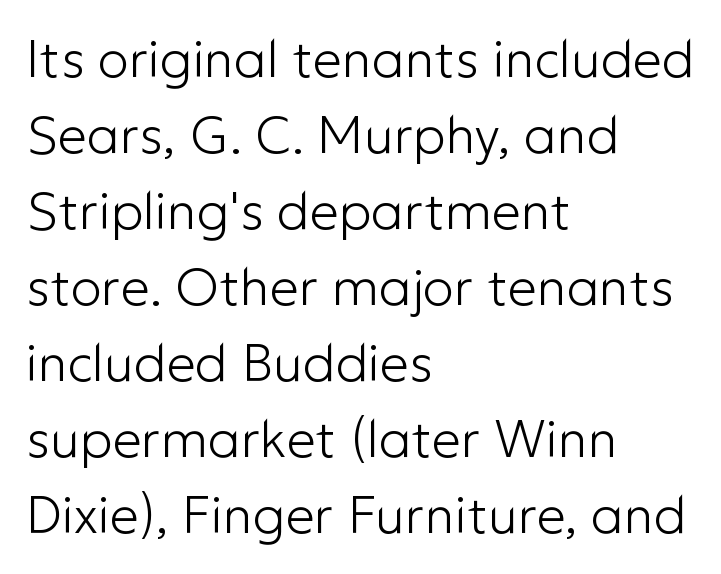
The image shows 52 px light sans-serif type, upright; set left-aligned, normal line spacing (1.46x), normal letter spacing, not underlined; low stroke contrast and a medium x-height.
